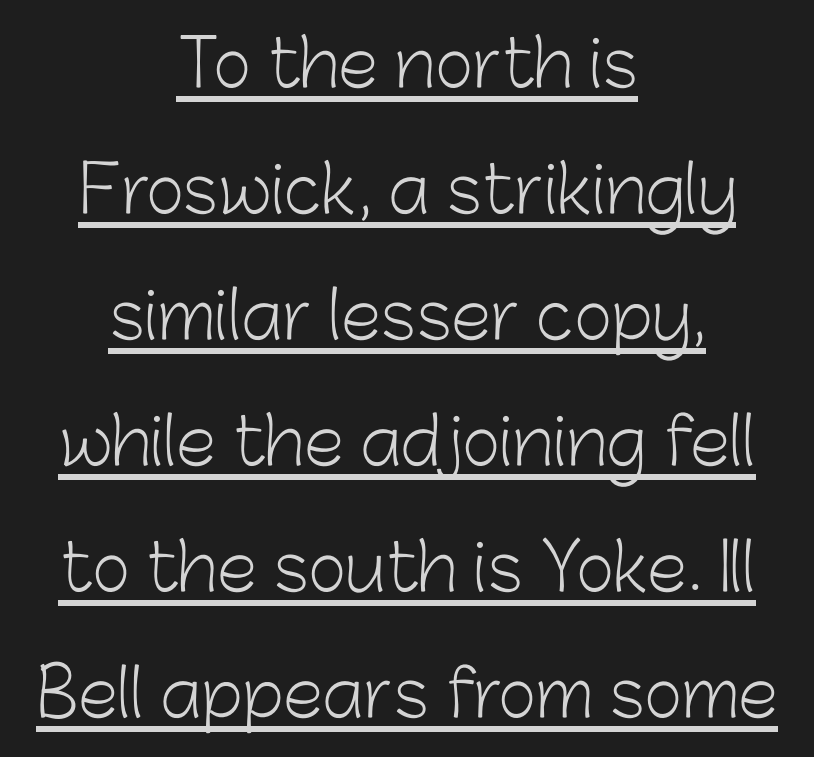
Q: Is the text bold? A: No.
Q: Is the text italic (slanted)? A: No, it is upright.
Q: Is the typeface a serif or a sans-serif typeface? A: Sans-serif.
Q: Is the text underlined? A: Yes.
Q: How is the paragraph aligned? A: Centered.
Q: Is the spacing between letters normal or unusually wide? A: Normal.
Q: Is the spacing between lines tight, normal or loose? A: Loose.
Q: Width (condensed, normal, or wide)? A: Normal.
Q: Stroke contrast? A: Low.
Q: x-height? A: Medium.
Q: Monospaced? A: No.
